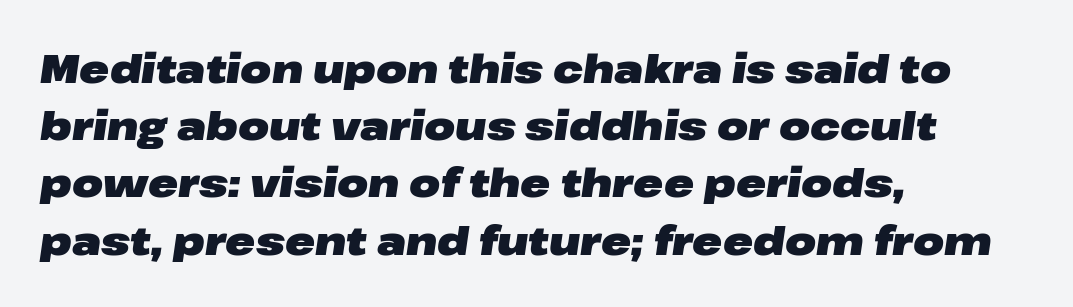
The image shows 40 px heavy, wide type, italic (leaning right); set left-aligned, normal line spacing (1.43x), normal letter spacing, not underlined; low stroke contrast and a medium x-height.
